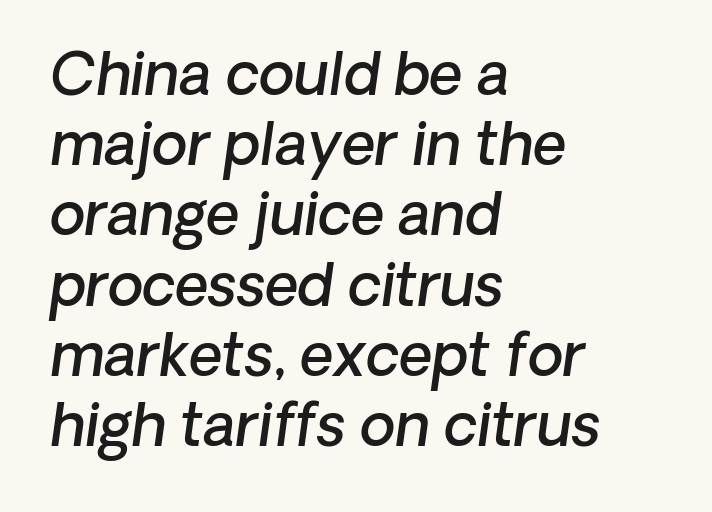
Q: Is the text bold? A: Semi-bold.
Q: Is the typeface a serif or a sans-serif typeface? A: Sans-serif.
Q: Is the text underlined? A: No.
Q: How is the paragraph aligned? A: Left-aligned.
Q: Is the spacing between letters normal or unusually wide? A: Normal.
Q: Width (condensed, normal, or wide)? A: Normal.
Q: Stroke contrast? A: Low.
Q: x-height? A: Medium.
Q: Monospaced? A: No.
